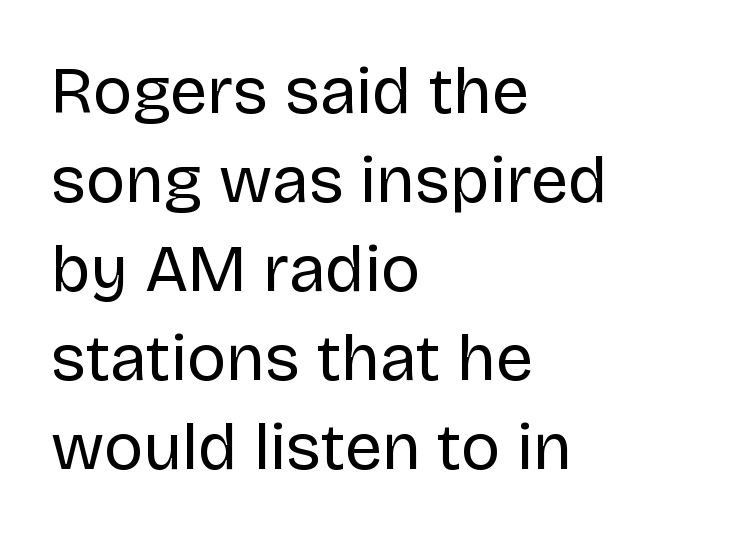
{"serif": "no", "italic": "no", "bold": "no", "weight": "regular", "width": "normal", "stroke_contrast": "low", "x_height": "large", "monospaced": "no", "underline": "no", "align": "left", "line_spacing": "normal", "line_spacing_ratio": 1.35, "letter_spacing": "normal", "letter_spacing_em": 0.0, "glyph_px": 66}
